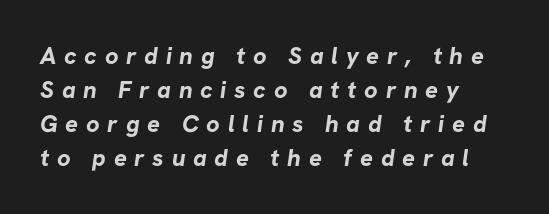
Q: Is the text bold? A: Yes.
Q: Is the text underlined? A: No.
Q: How is the paragraph aligned? A: Left-aligned.
Q: Is the spacing between letters normal or unusually wide? A: Unusually wide.
Q: Is the spacing between lines tight, normal or loose? A: Normal.
